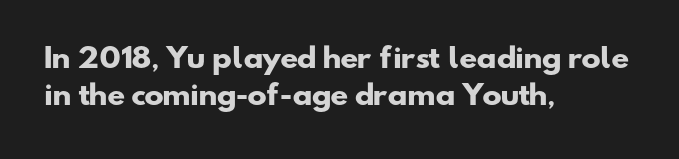
Q: Is the text bold? A: Yes.
Q: Is the text underlined? A: No.
Q: How is the paragraph aligned? A: Left-aligned.
Q: Is the spacing between letters normal or unusually wide? A: Normal.
Q: Is the spacing between lines tight, normal or loose? A: Normal.
